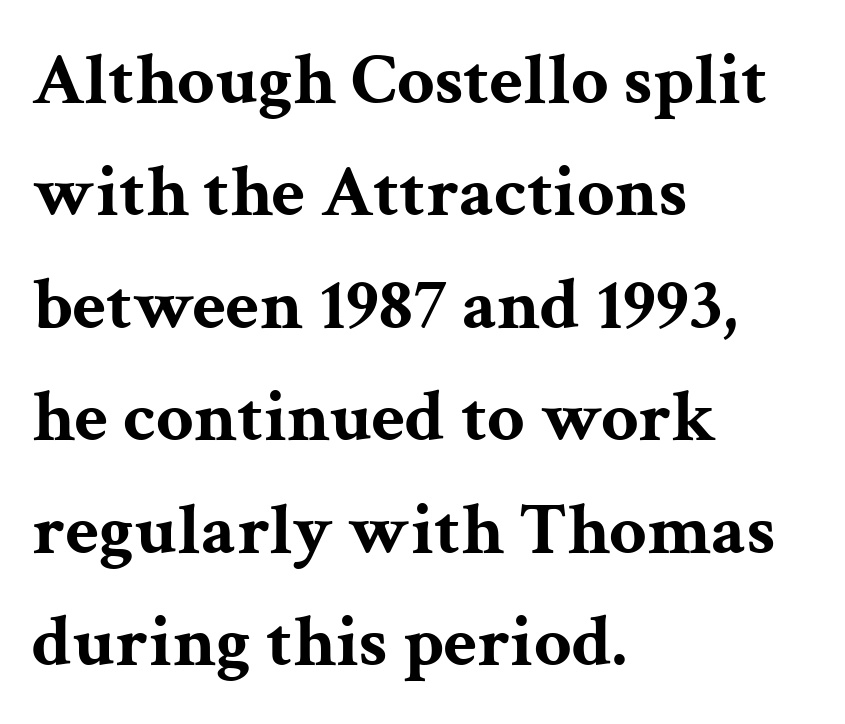
Q: Is the text bold? A: Yes.
Q: Is the text italic (slanted)? A: No, it is upright.
Q: Is the typeface a serif or a sans-serif typeface? A: Serif.
Q: Is the text underlined? A: No.
Q: How is the paragraph aligned? A: Left-aligned.
Q: Is the spacing between letters normal or unusually wide? A: Normal.
Q: Is the spacing between lines tight, normal or loose? A: Normal.
Q: Width (condensed, normal, or wide)? A: Wide.
Q: Stroke contrast? A: Medium.
Q: x-height? A: Medium.
Q: Monospaced? A: No.
